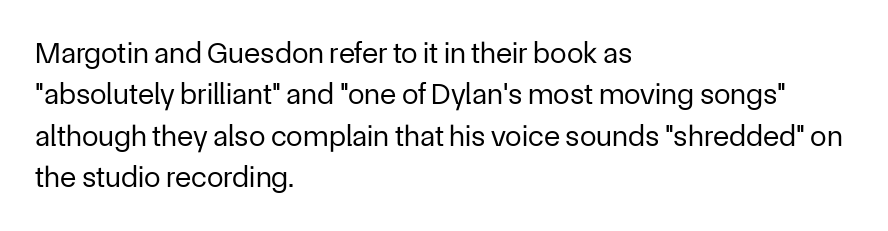
{"serif": "no", "italic": "no", "bold": "no", "weight": "regular", "width": "normal", "stroke_contrast": "low", "x_height": "medium", "monospaced": "no", "underline": "no", "align": "left", "line_spacing": "normal", "line_spacing_ratio": 1.38, "letter_spacing": "normal", "letter_spacing_em": 0.0, "glyph_px": 30}
